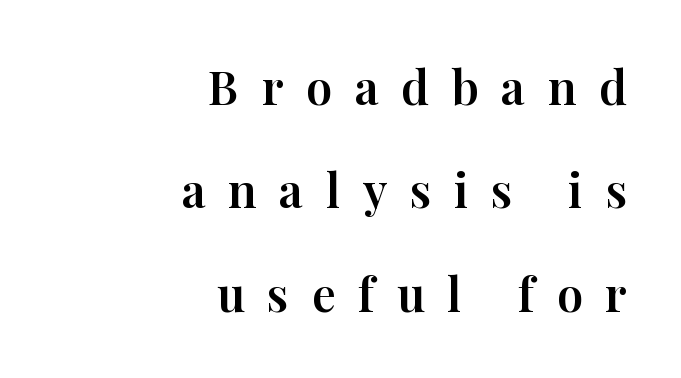
{"serif": "yes", "italic": "no", "width": "normal", "stroke_contrast": "high", "x_height": "medium", "monospaced": "no", "underline": "no", "align": "right", "line_spacing": "loose", "line_spacing_ratio": 2.2, "letter_spacing": "wide", "letter_spacing_em": 0.48, "glyph_px": 47}
